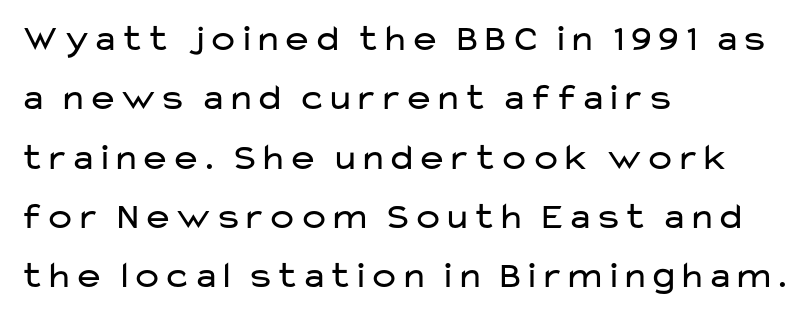
The image shows 38 px regular-weight, wide sans-serif type, upright; set left-aligned, normal line spacing (1.56x), normal letter spacing, not underlined; low stroke contrast and a medium x-height.
